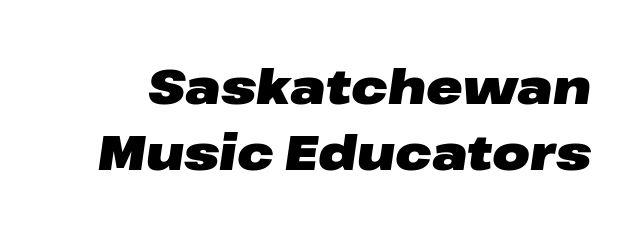
The image shows 49 px heavy, wide type, italic (leaning right); set normal line spacing (1.34x), normal letter spacing, not underlined; low stroke contrast and a medium x-height.
